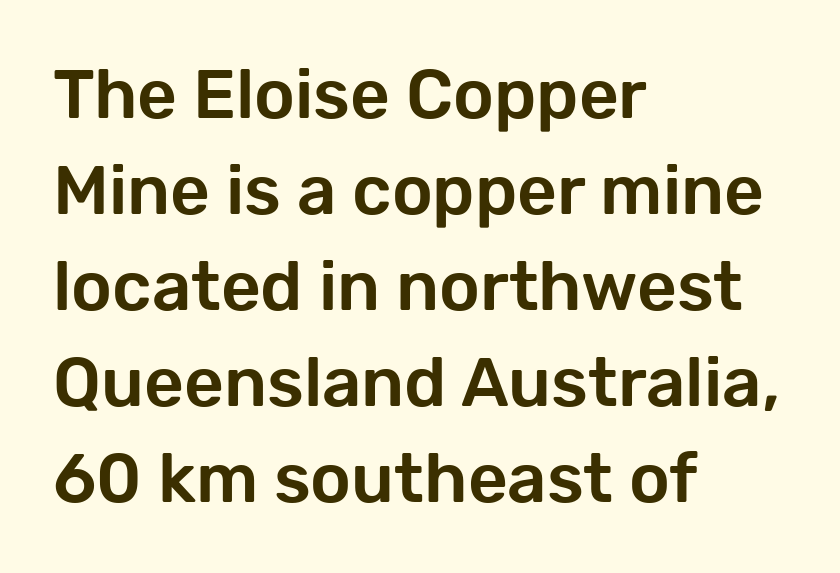
The type family on display is of the sans-serif kind. Standard letterfit; no display-style spreading of the glyphs. The axis of the letterforms is exactly vertical. Looks like regular typesetting: each glyph gets only the width it needs.
